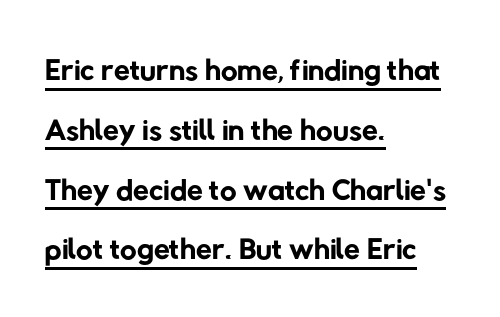
Decoration check: the copy is underlined. No extra tracking has been applied to these lines. Font category for this specimen: sans-serif. The rendering uses natural spacing where letterforms have individual widths. A student would call this left alignment; a typographer would say flush left, rag right.
